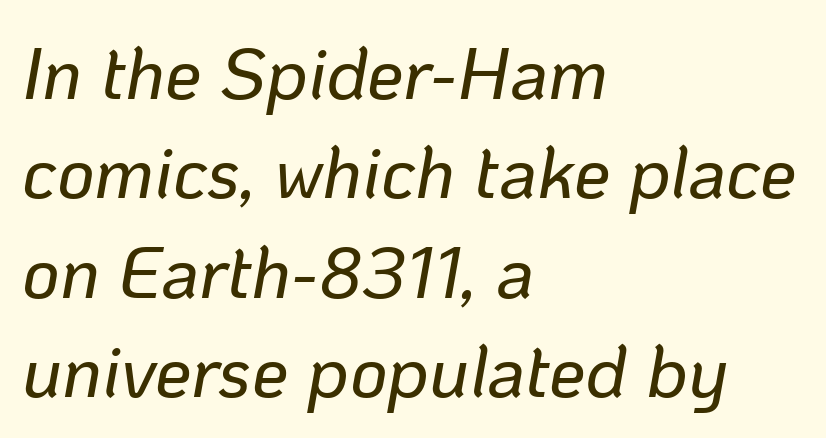
The image shows 73 px text type, italic (leaning right); set left-aligned, normal line spacing (1.36x), normal letter spacing, not underlined; low stroke contrast and a medium x-height.
